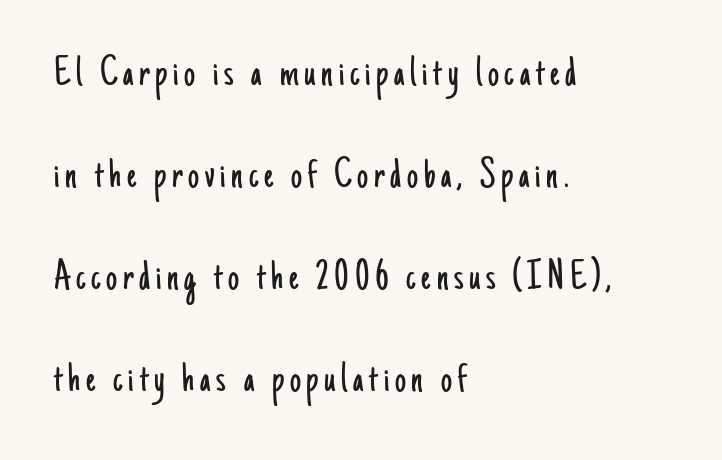
A quiet, ordinary-to-light weight characterises the typeface. These lines were composed using upright roman letters. Classification — sans serif. The text block is weighted toward the left margin, trailing off unevenly rightward.
